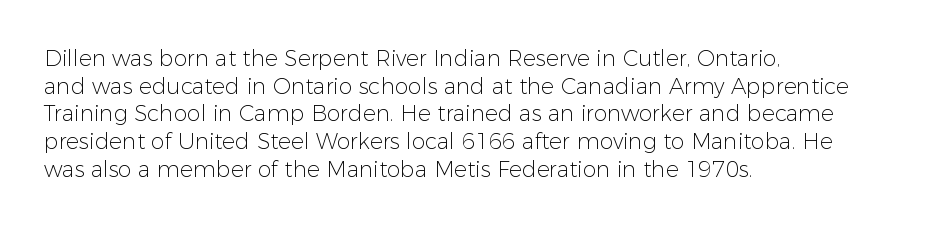
The image shows 22 px text type, upright; set left-aligned, normal line spacing (1.26x), normal letter spacing, not underlined.
